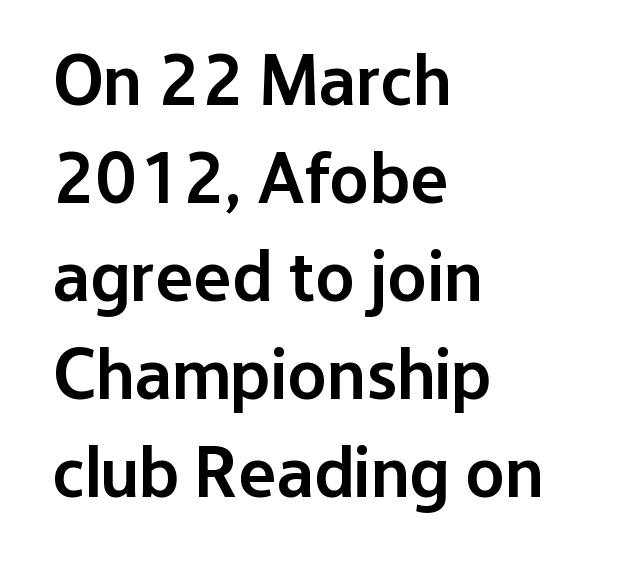
{"serif": "no", "italic": "no", "bold": "semi", "weight": "semibold", "width": "normal", "stroke_contrast": "low", "x_height": "medium", "monospaced": "no", "underline": "no", "align": "left", "line_spacing": "normal", "line_spacing_ratio": 1.36, "letter_spacing": "normal", "letter_spacing_em": 0.0, "glyph_px": 72}
